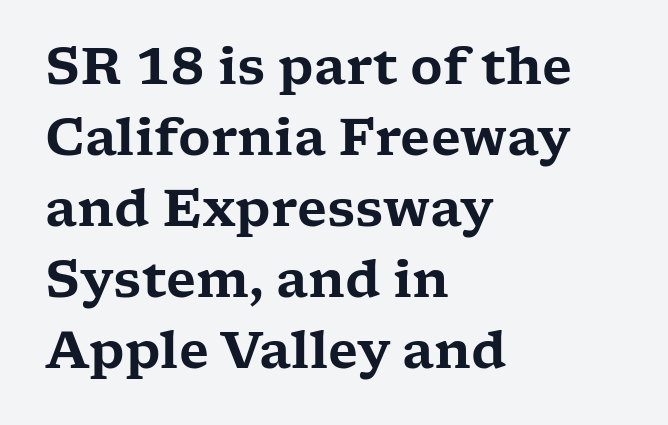
A bare baseline throughout the passage. Examine the stroke ends and you'll spot serifs. Is the block centered? No — it sits flush against the left margin. Designer's note — italics off, roman on. Default kerning and tracking; the words read as compact shapes. The passage shown is typed in a proportional face where columns would drift.
